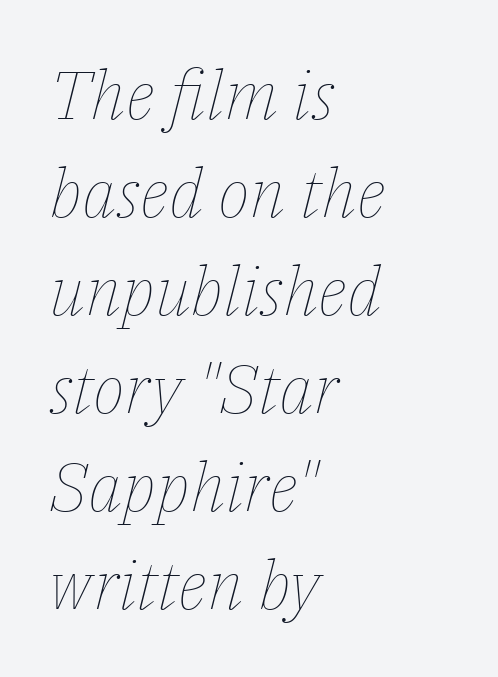
{"italic": "yes", "lean": "right", "slant_degrees": 14, "bold": "no", "weight": "thin", "width": "normal", "stroke_contrast": "low", "x_height": "medium", "monospaced": "no", "underline": "no", "align": "left", "line_spacing": "normal", "line_spacing_ratio": 1.44, "letter_spacing": "normal", "letter_spacing_em": 0.0, "glyph_px": 68}
